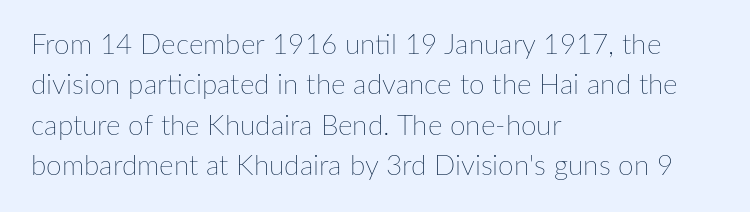
The image shows 28 px thin type, upright; set left-aligned, normal line spacing (1.44x), normal letter spacing, not underlined; low stroke contrast and a medium x-height.
